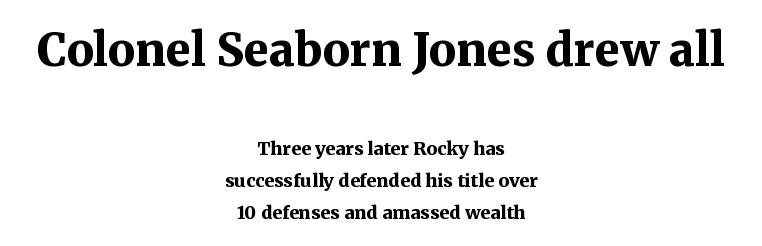
The image shows 45 px bold serif type, upright; set centered, line spacing 1.78x, normal letter spacing, not underlined; the first (top) block is 2.5x larger; medium stroke contrast and a medium x-height.
